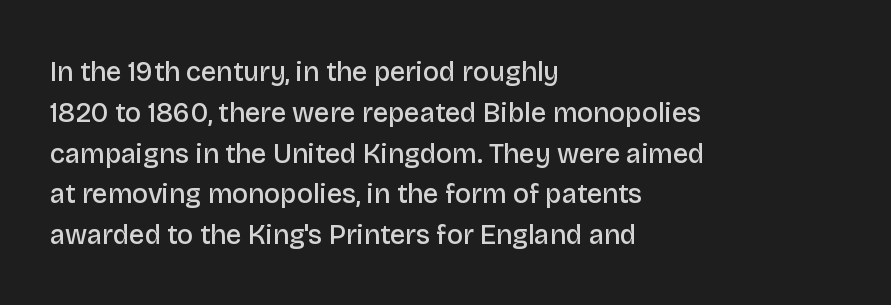
Q: Is the text bold? A: Semi-bold.
Q: Is the text italic (slanted)? A: No, it is upright.
Q: Is the text underlined? A: No.
Q: How is the paragraph aligned? A: Left-aligned.
Q: Is the spacing between letters normal or unusually wide? A: Normal.
Q: Is the spacing between lines tight, normal or loose? A: Normal.
